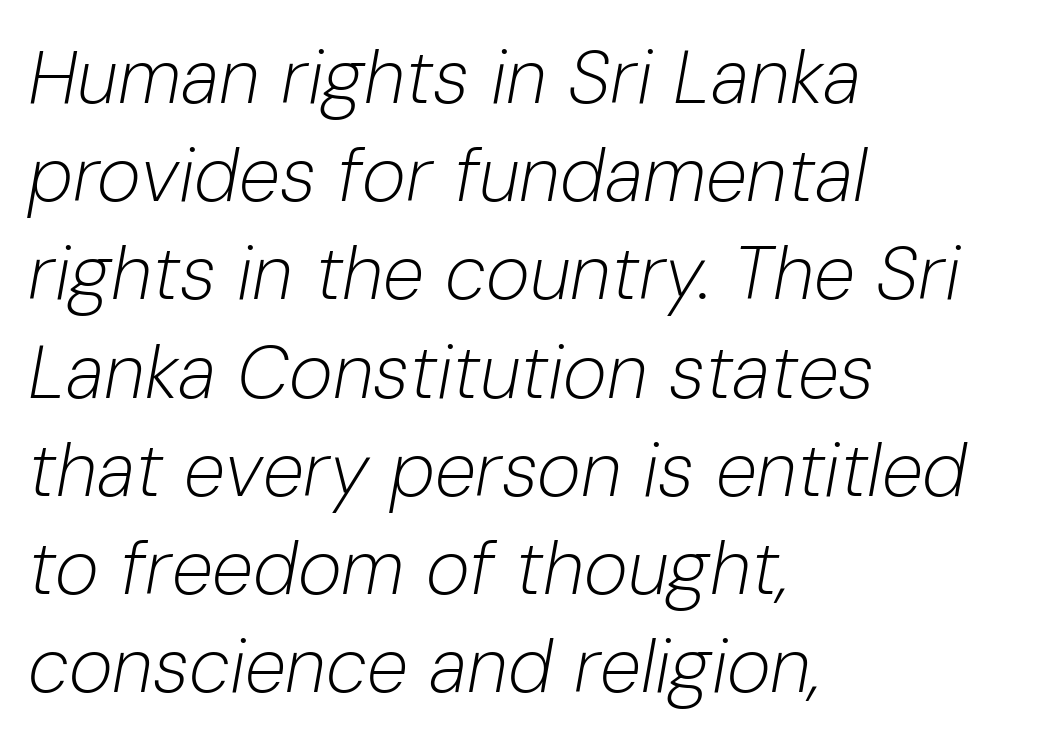
{"italic": "yes", "lean": "right", "slant_degrees": 10, "bold": "no", "weight": "light", "width": "normal", "stroke_contrast": "low", "x_height": "medium", "monospaced": "no", "underline": "no", "align": "left", "line_spacing": "normal", "line_spacing_ratio": 1.31, "letter_spacing": "normal", "letter_spacing_em": 0.0, "glyph_px": 75}
